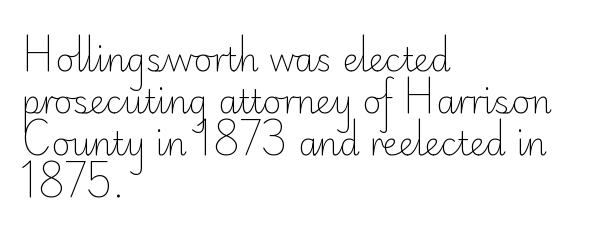
{"serif": "no", "italic": "no", "bold": "no", "weight": "light", "width": "normal", "stroke_contrast": "low", "x_height": "small", "monospaced": "no", "underline": "no", "align": "left", "line_spacing": "normal", "line_spacing_ratio": 1.31, "letter_spacing": "normal", "letter_spacing_em": 0.0, "glyph_px": 32}
